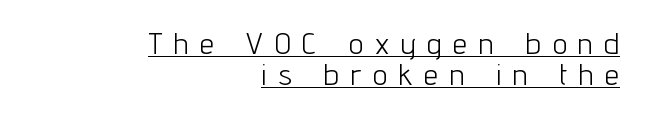
{"serif": "no", "italic": "no", "bold": "no", "weight": "light", "width": "condensed", "stroke_contrast": "low", "x_height": "medium", "monospaced": "no", "underline": "yes", "align": "right", "line_spacing": "tight", "line_spacing_ratio": 1.06, "letter_spacing": "wide", "letter_spacing_em": 0.41, "glyph_px": 29}
